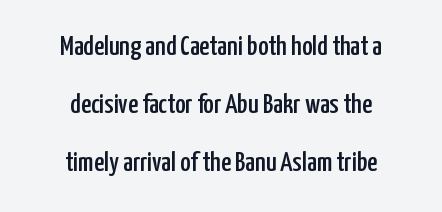
The image shows 28 px condensed sans-serif type, upright; set centered, loose line spacing (2.08x), normal letter spacing, not underlined; low stroke contrast and a medium x-height.
